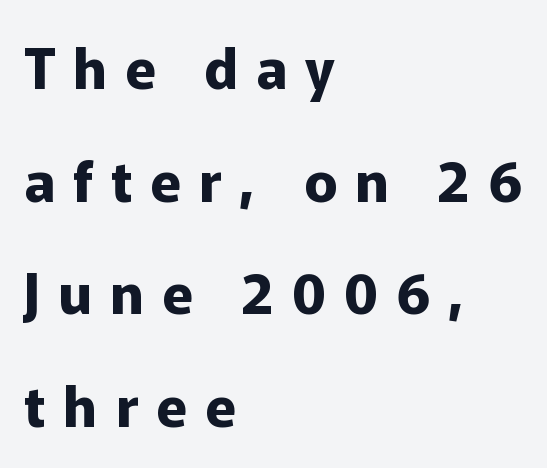
As a designer I'd log this as weight 700, bold. Vertical strokes here are truly vertical. Spacing verdict: proportional, widths tailored to each character. The space between consecutive lines is lavish.
